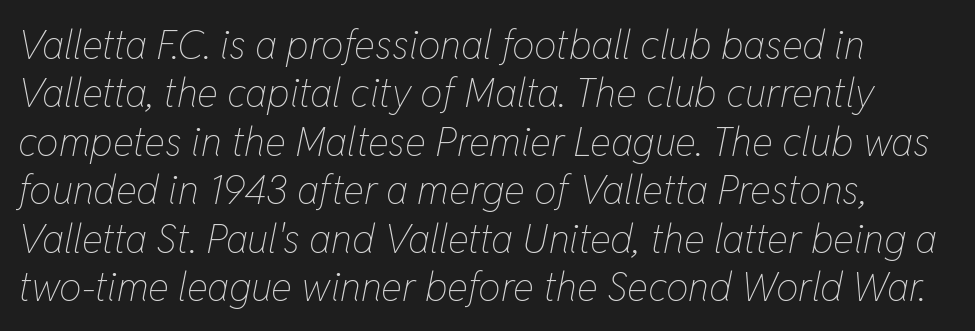
The image shows 40 px thin, condensed type, italic (leaning right); set line spacing 1.21x, normal letter spacing, not underlined; low stroke contrast and a medium x-height.
